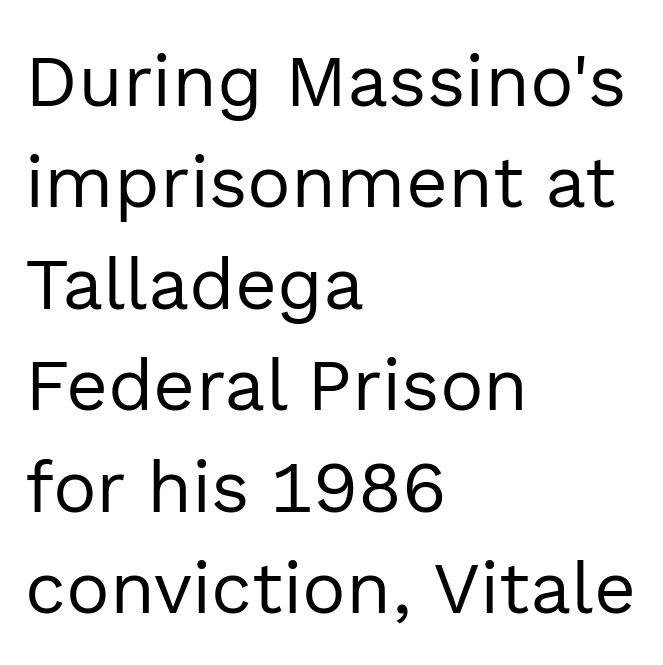
The image shows 73 px regular-weight sans-serif type, upright; set left-aligned, normal line spacing (1.39x), normal letter spacing, not underlined; a medium x-height.
